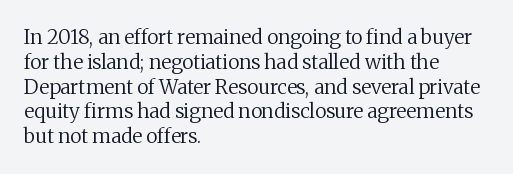
{"italic": "no", "bold": "no", "underline": "no", "align": "left", "line_spacing_ratio": 1.24, "letter_spacing": "normal", "letter_spacing_em": 0.0, "glyph_px": 20}
